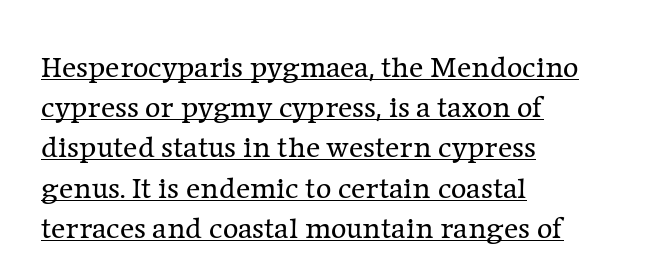
Q: Is the text bold? A: No.
Q: Is the text italic (slanted)? A: No, it is upright.
Q: Is the typeface a serif or a sans-serif typeface? A: Serif.
Q: Is the text underlined? A: Yes.
Q: How is the paragraph aligned? A: Left-aligned.
Q: Is the spacing between letters normal or unusually wide? A: Normal.
Q: Is the spacing between lines tight, normal or loose? A: Normal.
Q: Width (condensed, normal, or wide)? A: Normal.
Q: Stroke contrast? A: Low.
Q: x-height? A: Medium.
Q: Monospaced? A: No.
